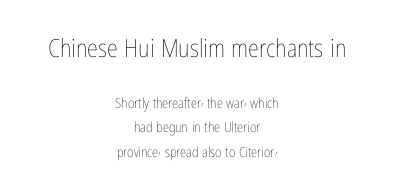
Words appear dense and cohesive because spacing is normal. Heaviness? Minimal to ordinary, like unemphasized prose. A student would notice the top passage is typeset larger than what follows. The space beneath each line is pristine and unruled. It's the straight-up-and-down kind of type.
